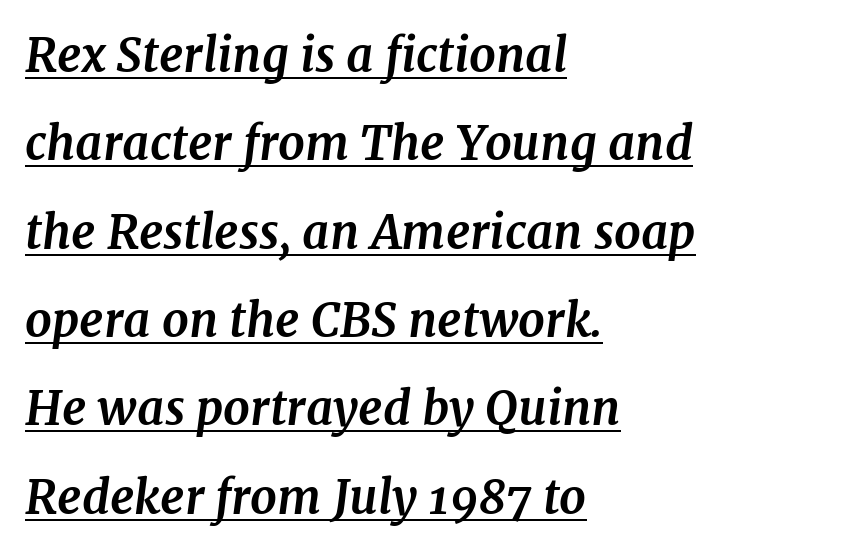
{"serif": "yes", "italic": "yes", "lean": "right", "slant_degrees": 7, "bold": "yes", "weight": "bold", "width": "normal", "stroke_contrast": "medium", "x_height": "medium", "monospaced": "no", "underline": "yes", "align": "left", "line_spacing_ratio": 1.88, "letter_spacing": "normal", "letter_spacing_em": 0.0, "glyph_px": 47}
